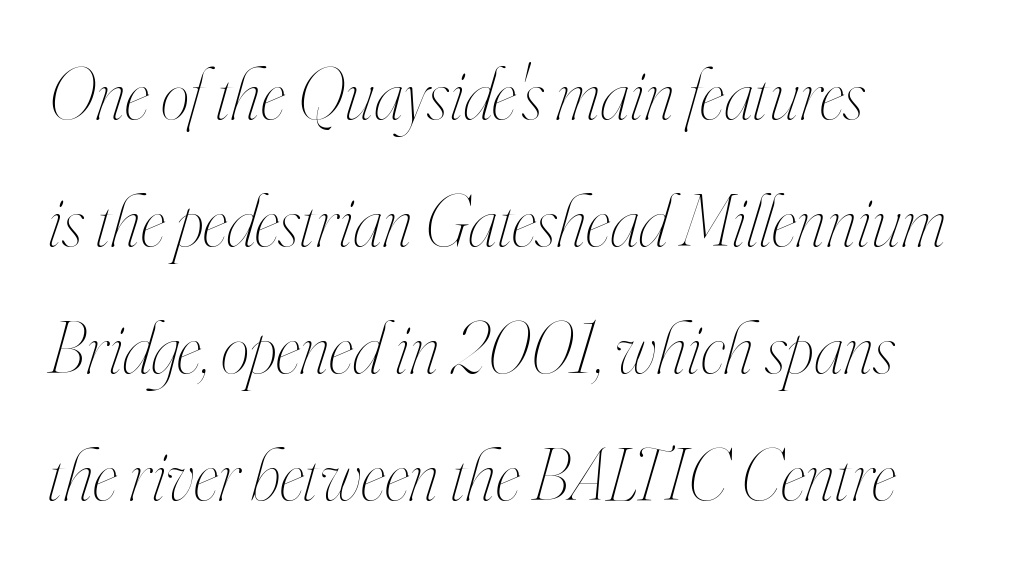
{"italic": "yes", "lean": "right", "slant_degrees": 16, "bold": "no", "weight": "thin", "width": "condensed", "stroke_contrast": "high", "x_height": "small", "monospaced": "no", "underline": "no", "align": "left", "line_spacing_ratio": 1.74, "letter_spacing": "normal", "letter_spacing_em": 0.0, "glyph_px": 73}
